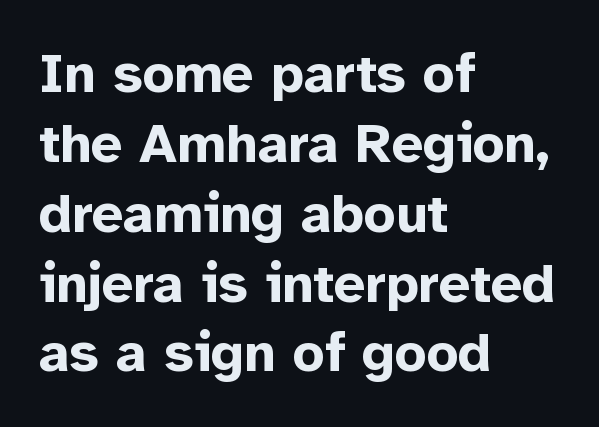
The image shows 55 px bold sans-serif type, upright; set left-aligned, normal line spacing (1.27x), normal letter spacing, not underlined; low stroke contrast and a medium x-height.
